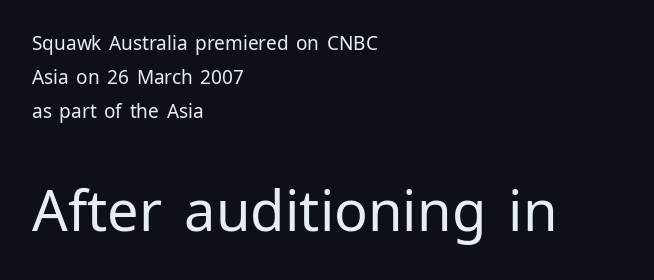
{"serif": "no", "italic": "no", "bold": "no", "weight": "regular", "width": "normal", "stroke_contrast": "low", "x_height": "medium", "monospaced": "no", "underline": "no", "align": "left", "line_spacing_ratio": 1.8, "letter_spacing": "normal", "letter_spacing_em": 0.0, "larger_block": "second", "size_ratio": 2.95, "glyph_px": 56}
